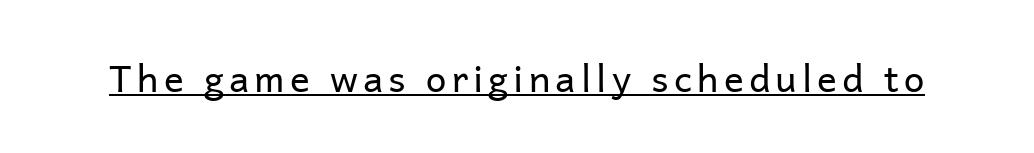
{"serif": "no", "italic": "no", "bold": "no", "weight": "regular", "width": "normal", "stroke_contrast": "low", "x_height": "medium", "monospaced": "no", "underline": "yes", "glyph_px": 37}
